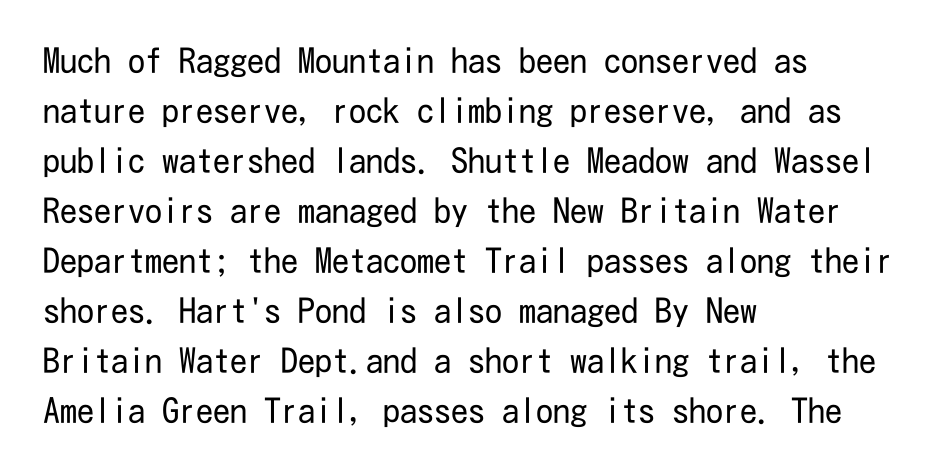
Q: Is the text bold? A: No.
Q: Is the text italic (slanted)? A: No, it is upright.
Q: Is the typeface a serif or a sans-serif typeface? A: Sans-serif.
Q: Is the text underlined? A: No.
Q: How is the paragraph aligned? A: Left-aligned.
Q: Is the spacing between letters normal or unusually wide? A: Normal.
Q: Is the spacing between lines tight, normal or loose? A: Normal.
Q: Width (condensed, normal, or wide)? A: Condensed.
Q: Stroke contrast? A: Low.
Q: x-height? A: Medium.
